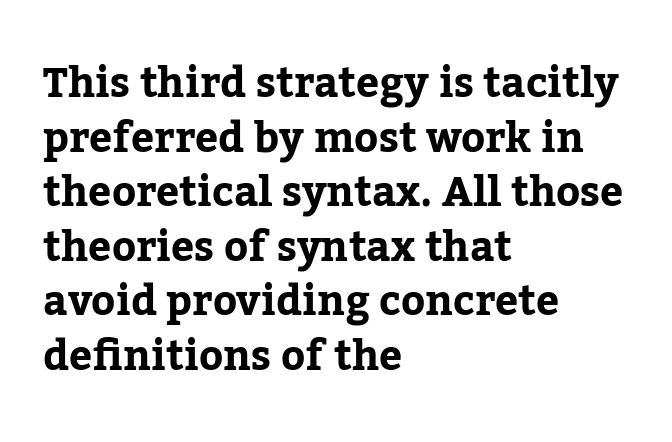
The text block is weighted toward the left margin, trailing off unevenly rightward. Typesetter's note: full bold, strokes at maximum text heaviness. This sample has the flowing, uneven cadence of proportional lettering. The block of text has a typical density, with ordinary space between rows. Ordinary non-slanted type is in use. Observe the serifs anchoring each vertical stroke in this sample.
